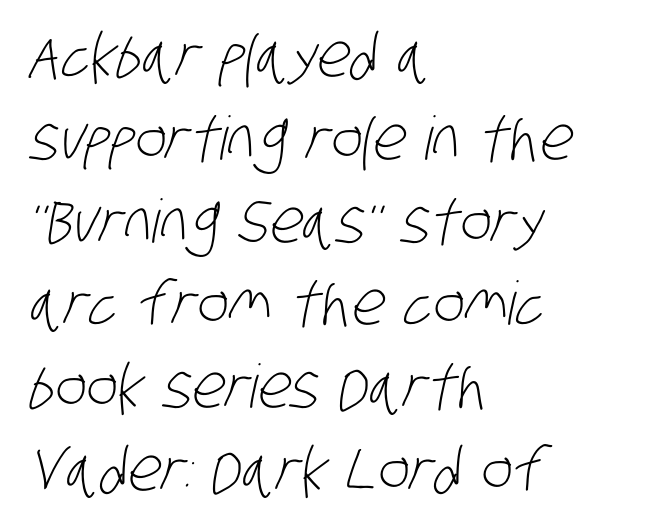
Q: Is the text bold? A: No.
Q: Is the typeface a serif or a sans-serif typeface? A: Sans-serif.
Q: Is the text underlined? A: No.
Q: How is the paragraph aligned? A: Left-aligned.
Q: Is the spacing between letters normal or unusually wide? A: Normal.
Q: Is the spacing between lines tight, normal or loose? A: Normal.
Q: Width (condensed, normal, or wide)? A: Condensed.
Q: Stroke contrast? A: Low.
Q: x-height? A: Large.
Q: Monospaced? A: No.
